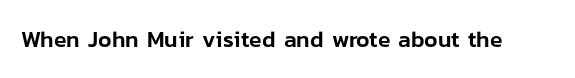
The image shows 23 px text type, upright; set normal letter spacing, not underlined.
